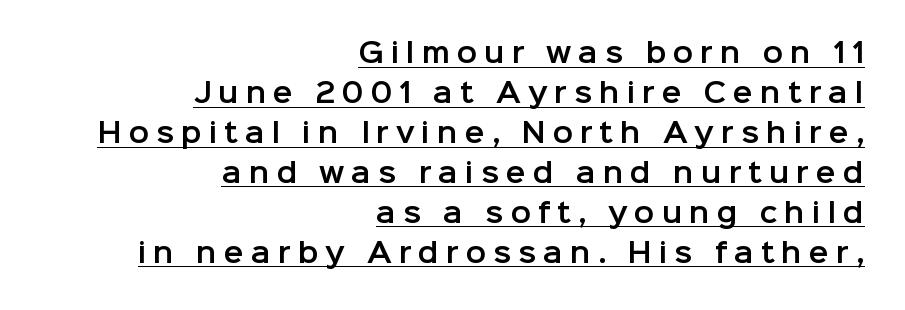
The image shows 27 px text type, upright; set right-aligned, normal line spacing (1.48x), unusually wide letter spacing (+0.25 em), underlined.
